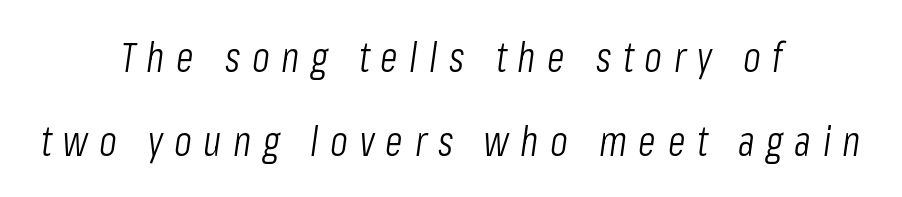
The image shows 41 px light, condensed type, italic (leaning right); set centered, loose line spacing (2.06x), unusually wide letter spacing (+0.28 em), not underlined; low stroke contrast and a medium x-height.
